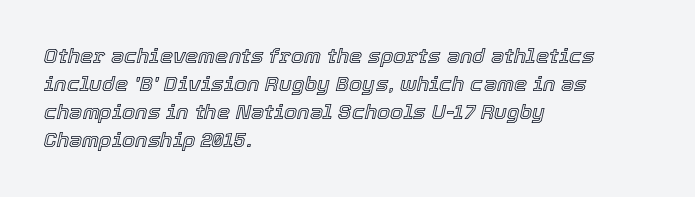
{"italic": "yes", "lean": "right", "slant_degrees": 12, "underline": "no", "align": "left", "line_spacing": "normal", "line_spacing_ratio": 1.34, "letter_spacing": "normal", "letter_spacing_em": 0.0, "glyph_px": 21}
